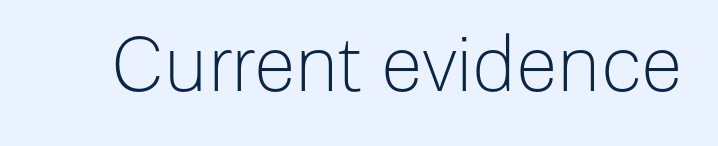
The image shows 76 px light sans-serif type, upright; set normal letter spacing, not underlined; low stroke contrast and a medium x-height.
